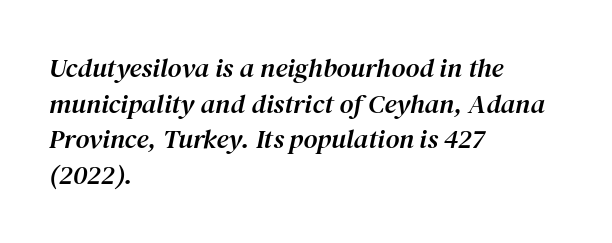
One glance says typical: line gaps are just what's usual. Which margin do the lines hug? The left one — the right edge is uneven. The letters sit at their default tracking, neither squeezed nor spread. The space beneath each line is pristine and unruled. You can tell it's italic because the verticals aren't actually vertical.
